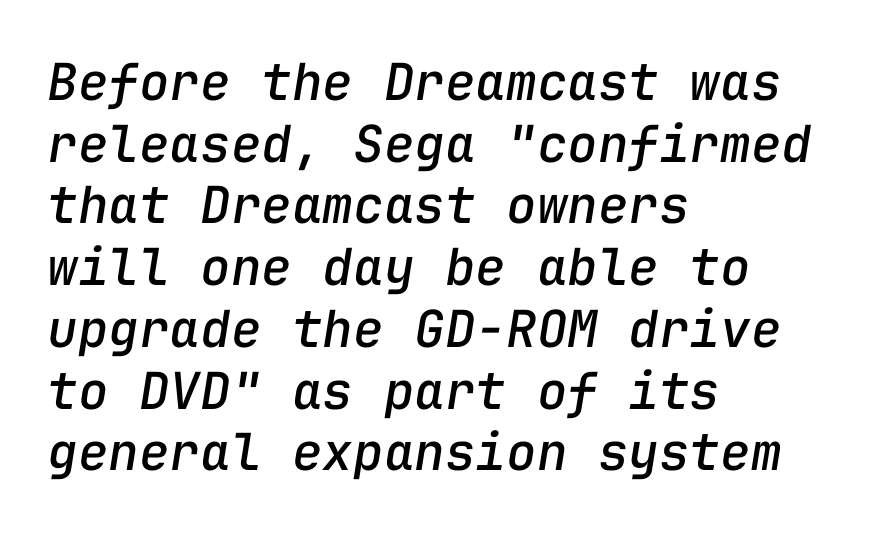
{"italic": "yes", "lean": "right", "slant_degrees": 9, "width": "normal", "stroke_contrast": "low", "x_height": "medium", "monospaced": "yes", "underline": "no", "align": "left", "line_spacing_ratio": 1.21, "letter_spacing": "normal", "letter_spacing_em": 0.0, "glyph_px": 51}
